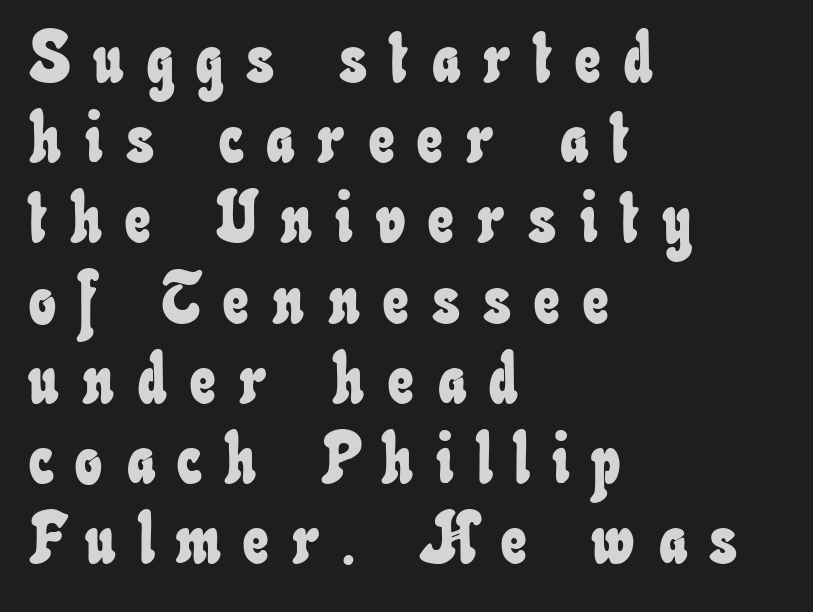
Q: Is the text underlined? A: No.
Q: How is the paragraph aligned? A: Left-aligned.
Q: Is the spacing between letters normal or unusually wide? A: Unusually wide.
Q: Is the spacing between lines tight, normal or loose? A: Tight.
Q: Width (condensed, normal, or wide)? A: Condensed.
Q: Stroke contrast? A: Low.
Q: x-height? A: Small.
Q: Monospaced? A: No.
